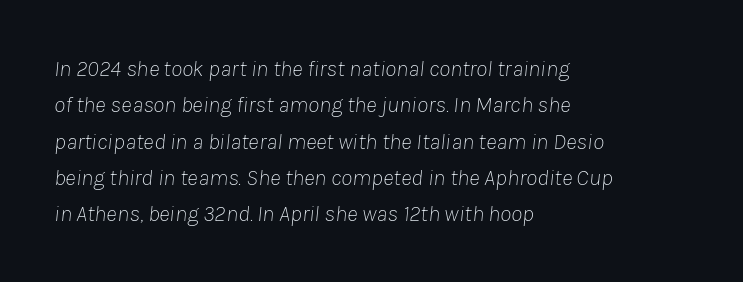
Q: Is the text bold? A: No.
Q: Is the text italic (slanted)? A: Yes, it leans right by about 8 degrees.
Q: Is the text underlined? A: No.
Q: How is the paragraph aligned? A: Left-aligned.
Q: Is the spacing between letters normal or unusually wide? A: Normal.
Q: Is the spacing between lines tight, normal or loose? A: Normal.
